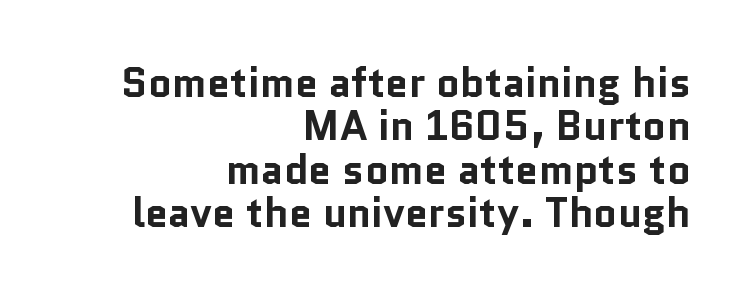
Stroke thickness is high; the sample reads as a true bold. The tracking reads as untouched default to a designer's eye. The rendering uses a small line-height, squeezing the rows. The font family rendered here belongs to the sans-serif group.
